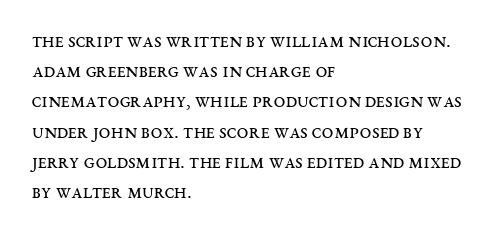
Regarding leading, the lines here are spaced in the standard way. Underline: absent. A classic flush-left, rag-right setting is used for this passage. Every character sits straight up, as roman type does.
